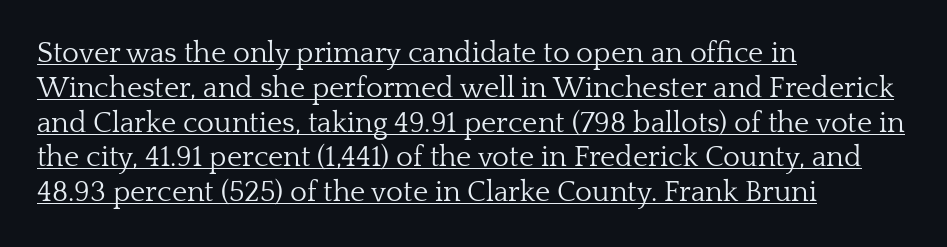
The image shows 29 px light serif type, upright; set left-aligned, line spacing 1.2x, normal letter spacing, underlined; low stroke contrast and a medium x-height.
